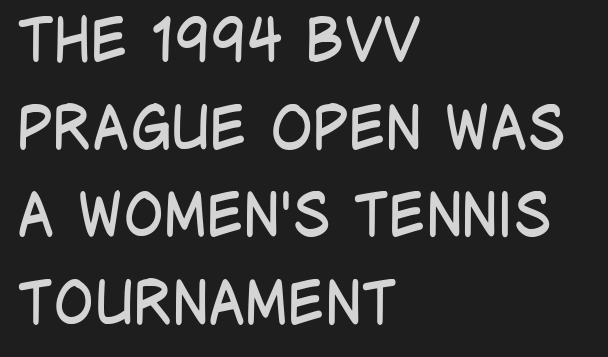
{"serif": "no", "italic": "no", "bold": "no", "weight": "regular", "width": "condensed", "stroke_contrast": "low", "x_height": "large", "monospaced": "no", "underline": "no", "align": "left", "line_spacing": "normal", "line_spacing_ratio": 1.46, "letter_spacing": "normal", "letter_spacing_em": 0.0, "glyph_px": 60}
